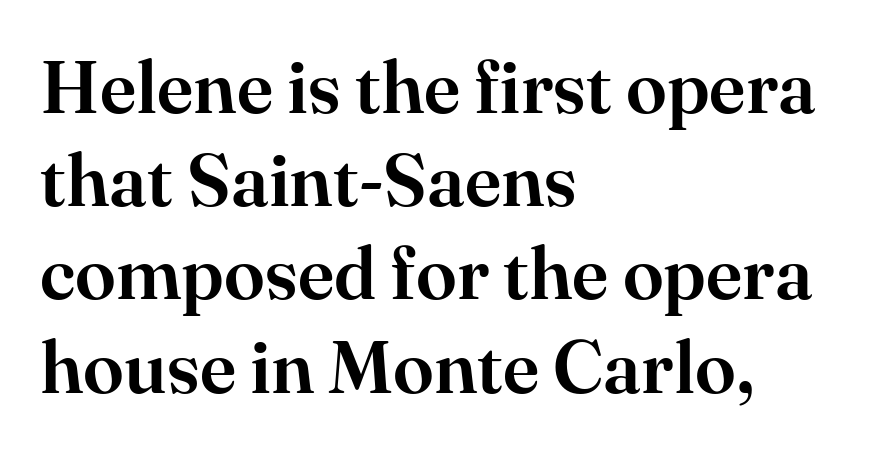
Q: Is the text italic (slanted)? A: No, it is upright.
Q: Is the typeface a serif or a sans-serif typeface? A: Serif.
Q: Is the text underlined? A: No.
Q: How is the paragraph aligned? A: Left-aligned.
Q: Is the spacing between letters normal or unusually wide? A: Normal.
Q: Is the spacing between lines tight, normal or loose? A: Normal.
Q: Width (condensed, normal, or wide)? A: Normal.
Q: Stroke contrast? A: High.
Q: x-height? A: Small.
Q: Monospaced? A: No.
